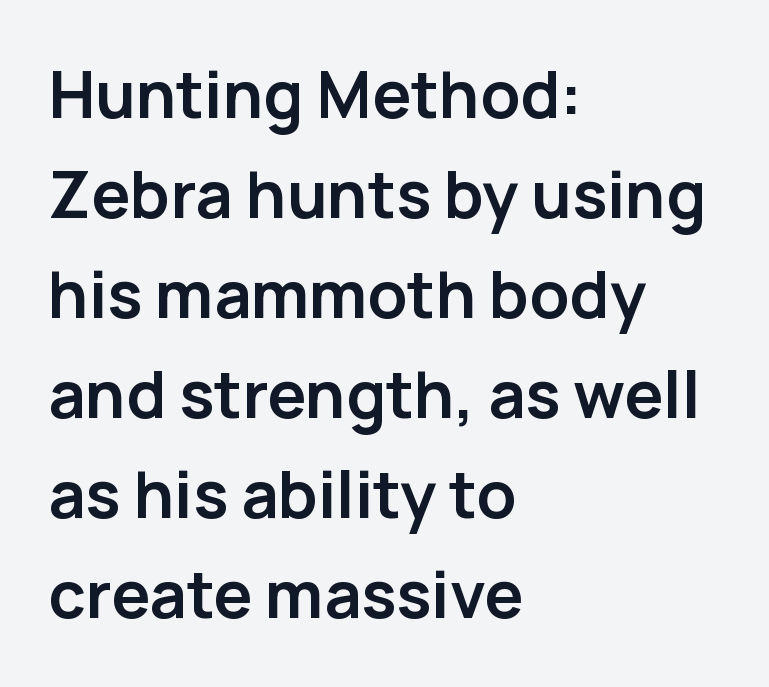
Compared with an ordinary text face, these strokes are far heavier — a full bold. Serifs: no, the terminals of the letterforms are clean. Spacing verdict: proportional, widths tailored to each character. In terms of letterspacing, this is plain default setting.
